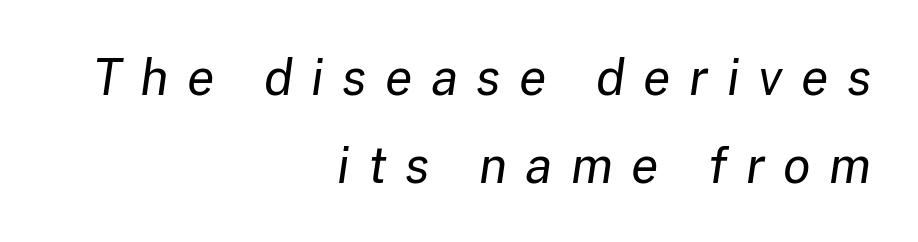
The typography opts for an oblique posture over an upright one. Glance below the letters and you will spot only blank space. Honestly, the letter spacing is so wide it's the main thing you notice. A typesetter would call this proportional, since set widths differ per character. Nothing heavy about these letters — not bold at all.
